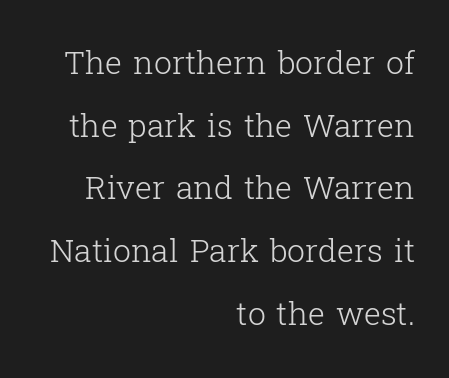
Stroke terminals: seriffed. Has an underline been added? It has not. These lines are rendered in a variable-pitch font. Inter-character spacing is left at the font's built-in metrics. Nothing heavy about these letters — not bold at all.
